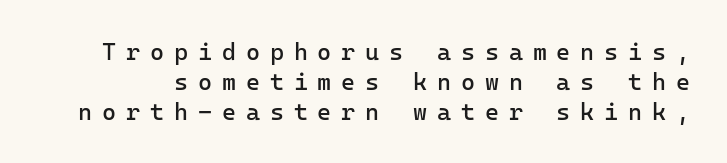
Unlike italic type, these characters show no tilt at all. Lines of text with bare space underneath. Unbolded letterforms with no extra heft. The tracking jumps out immediately: characters are airy and widely separated.
